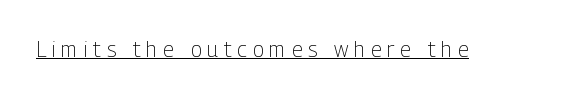
{"italic": "no", "bold": "no", "underline": "yes", "letter_spacing": "wide", "letter_spacing_em": 0.27, "glyph_px": 21}
